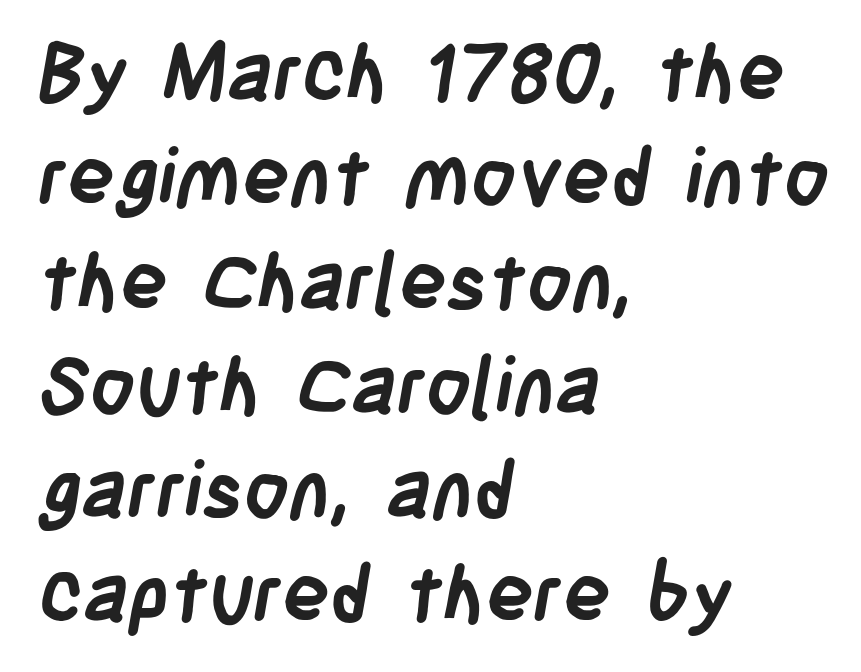
Looks like regular typesetting: each glyph gets only the width it needs. Each letter's strokes conclude bluntly, with no projecting serifs. Is the block centered? No — it sits flush against the left margin. Caption: bold face, heavy strokes. A normal amount of white space separates one row of letters from the next. Nobody touched the tracking dial on this one.
